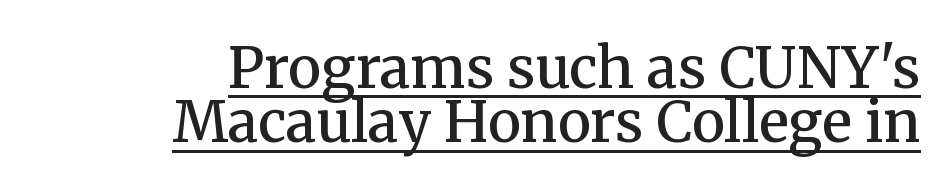
The rendering anchors every line to the right-hand side. The axis of the letterforms is exactly vertical. The type is set solid horizontally, with unmodified tracking. Honestly, the underline is the first thing you notice here. The space between consecutive lines is stingy. Varying glyph widths throughout — classic text-font behaviour.
